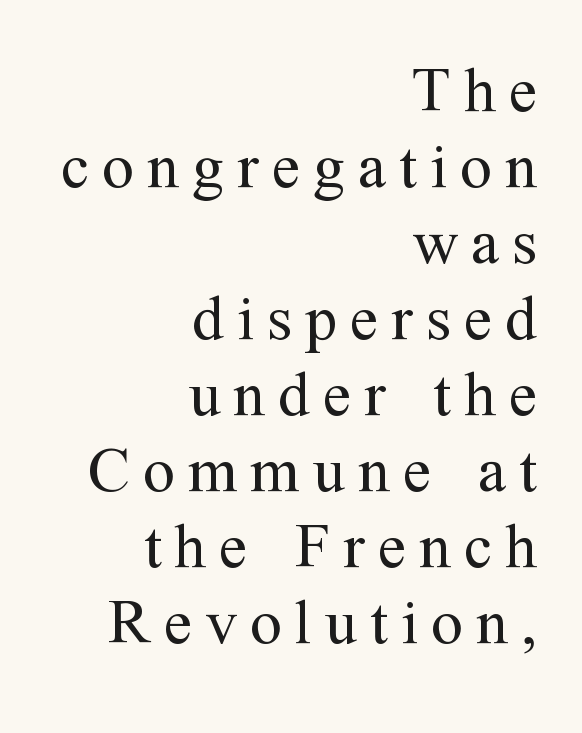
The image shows 65 px regular-weight serif type, upright; set right-aligned, line spacing 1.17x, unusually wide letter spacing (+0.2 em), not underlined; medium stroke contrast and a medium x-height.
